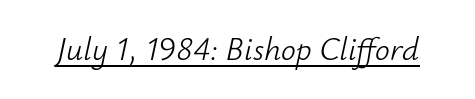
The image shows 33 px light type, italic (leaning right); set normal letter spacing, underlined; low stroke contrast and a small x-height.
